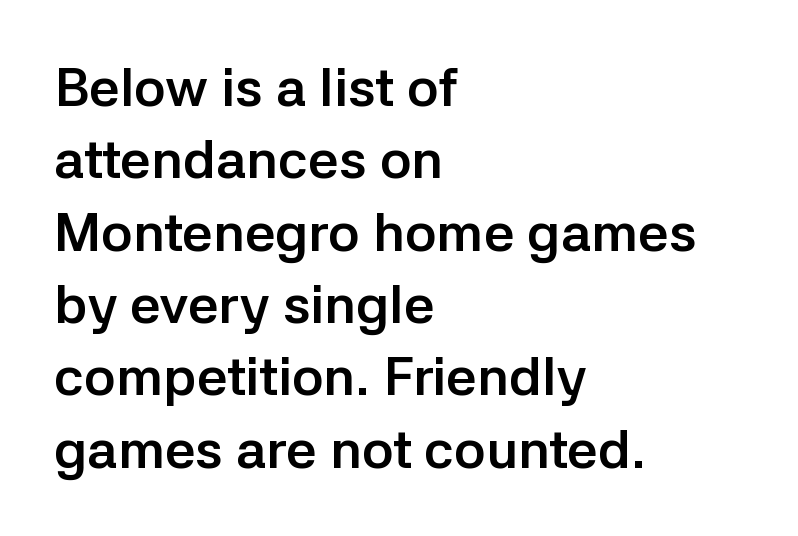
Q: Is the text bold? A: Yes.
Q: Is the text italic (slanted)? A: No, it is upright.
Q: Is the typeface a serif or a sans-serif typeface? A: Sans-serif.
Q: Is the text underlined? A: No.
Q: How is the paragraph aligned? A: Left-aligned.
Q: Is the spacing between letters normal or unusually wide? A: Normal.
Q: Is the spacing between lines tight, normal or loose? A: Normal.
Q: Width (condensed, normal, or wide)? A: Normal.
Q: Stroke contrast? A: Low.
Q: x-height? A: Medium.
Q: Monospaced? A: No.
